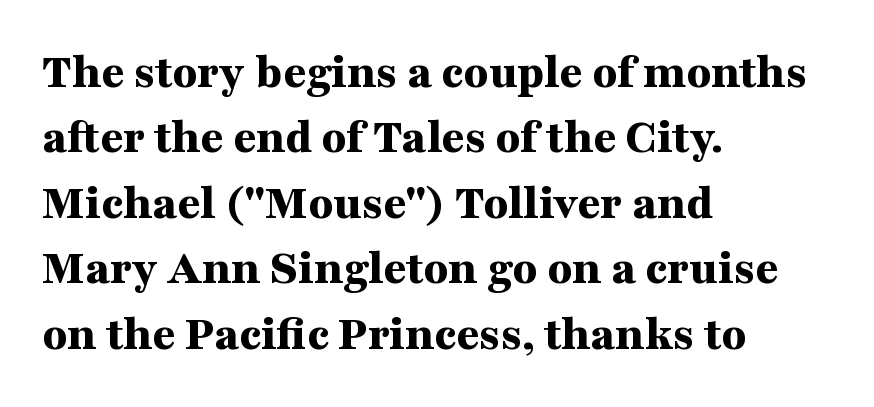
Vertically, the passage feels balanced, rows spaced as you'd expect. The glyphs in this specimen are seriffed. As a designer I'd log this as weight 700, bold. Proportional: the letters do not fall into vertical columns.
